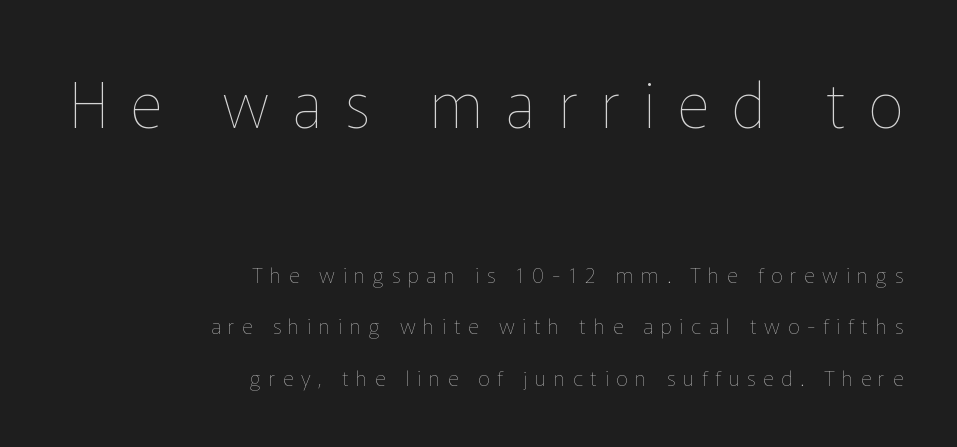
The image shows 63 px thin type, upright; set right-aligned, loose line spacing (2.44x), unusually wide letter spacing (+0.36 em), not underlined; the first (top) block is 3.0x larger; low stroke contrast and a medium x-height.
